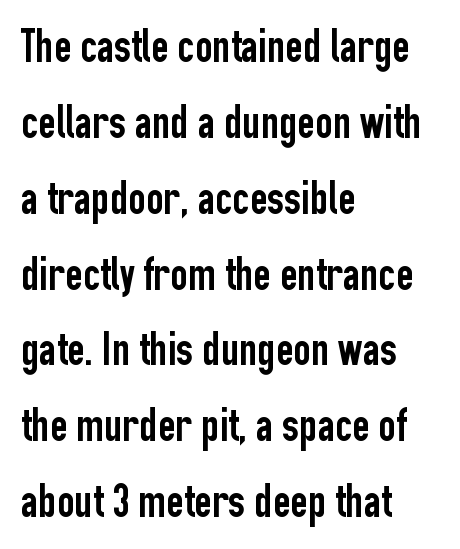
Q: Is the text italic (slanted)? A: No, it is upright.
Q: Is the typeface a serif or a sans-serif typeface? A: Sans-serif.
Q: Is the text underlined? A: No.
Q: How is the paragraph aligned? A: Left-aligned.
Q: Is the spacing between letters normal or unusually wide? A: Normal.
Q: Is the spacing between lines tight, normal or loose? A: Normal.
Q: Width (condensed, normal, or wide)? A: Condensed.
Q: Stroke contrast? A: Low.
Q: x-height? A: Medium.
Q: Monospaced? A: No.
